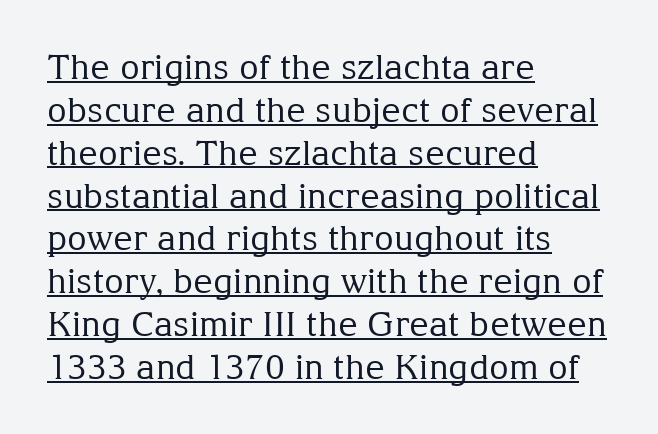
{"serif": "yes", "italic": "no", "bold": "no", "weight": "regular", "width": "normal", "stroke_contrast": "medium", "x_height": "medium", "monospaced": "no", "underline": "yes", "align": "left", "line_spacing": "normal", "line_spacing_ratio": 1.26, "letter_spacing": "normal", "letter_spacing_em": 0.0, "glyph_px": 34}
